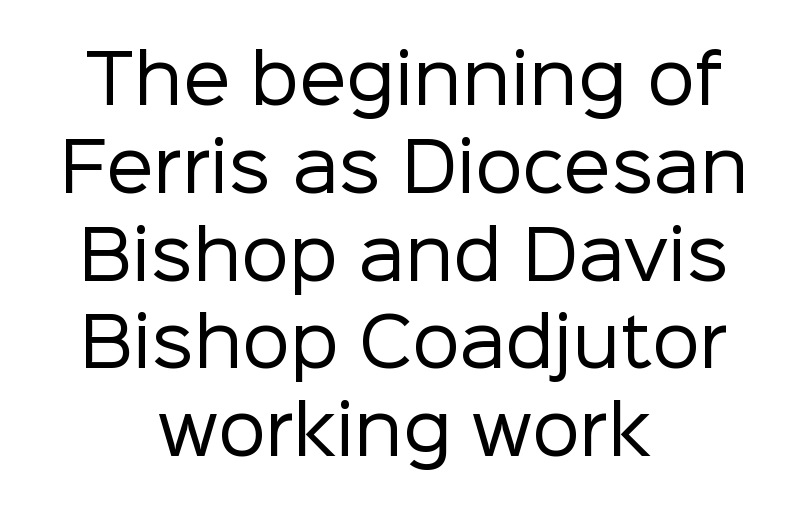
{"serif": "no", "italic": "no", "bold": "no", "weight": "regular", "width": "normal", "stroke_contrast": "low", "x_height": "medium", "monospaced": "no", "underline": "no", "align": "center", "line_spacing": "normal", "line_spacing_ratio": 1.31, "letter_spacing": "normal", "letter_spacing_em": 0.0, "glyph_px": 67}
